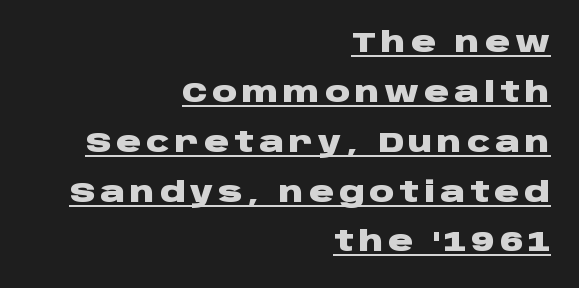
Line ends are locked; line starts wander. The face used here appears with an underline applied. Varying glyph widths throughout — classic text-font behaviour. Posture: upright roman. No feet cap the strokes, marking this as sans-serif type.
